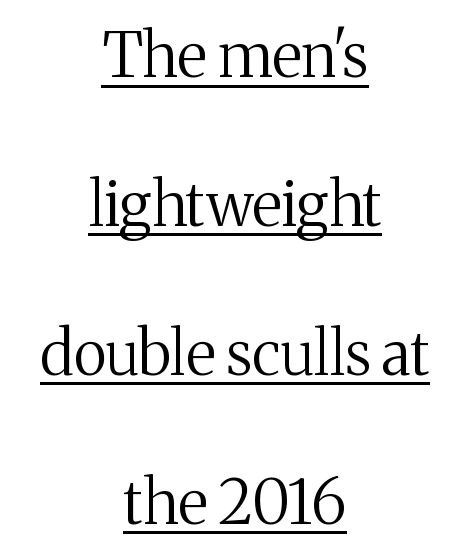
Each letter keeps its own natural width here, so spacing adapts to shape. Unlike italic type, these characters show no tilt at all. Spacing between characters is what you'd get straight out of the box. The font is comparable to plain body text, perhaps lighter. Has an underline been added? It has.
